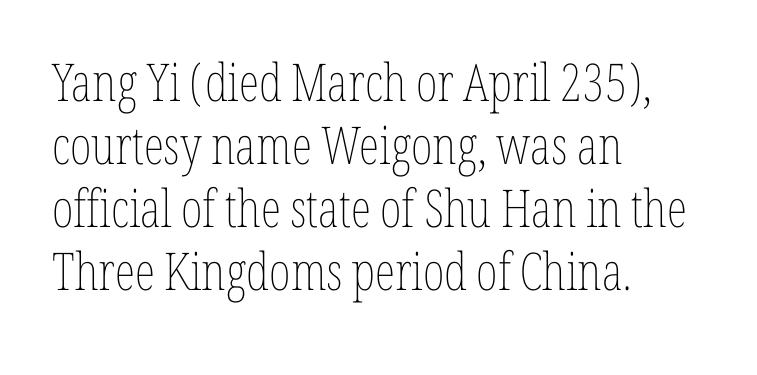
The image shows 52 px thin, condensed type, upright; set left-aligned, line spacing 1.21x, normal letter spacing, not underlined; low stroke contrast and a medium x-height.
